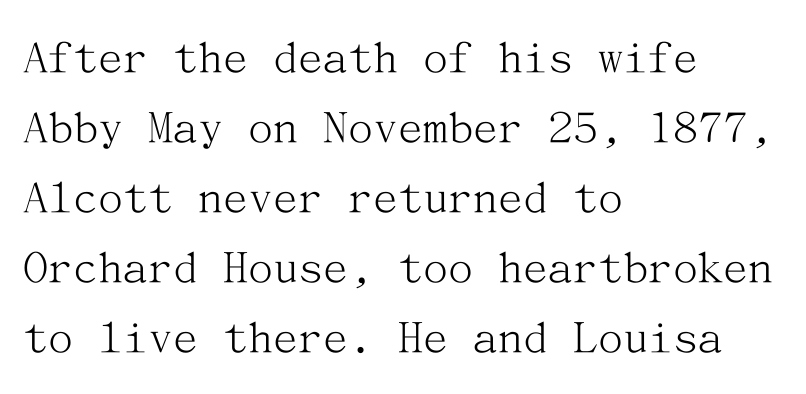
{"serif": "yes", "italic": "no", "bold": "no", "weight": "light", "width": "normal", "stroke_contrast": "medium", "x_height": "medium", "underline": "no", "align": "left", "line_spacing": "normal", "line_spacing_ratio": 1.4, "letter_spacing": "normal", "letter_spacing_em": 0.0, "glyph_px": 50}
